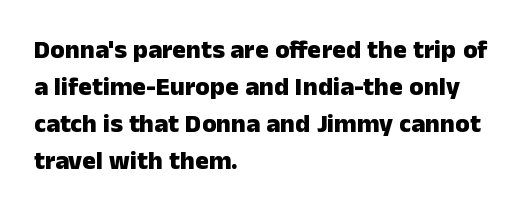
{"italic": "no", "bold": "yes", "underline": "no", "align": "left", "line_spacing": "normal", "line_spacing_ratio": 1.42, "letter_spacing": "normal", "letter_spacing_em": 0.0, "glyph_px": 26}
